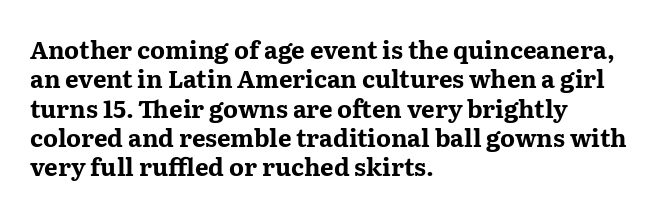
Check the space under the baseline: it is left empty. Words appear dense and cohesive because spacing is normal. Summary of weight: heavy, a full bold. Caption: multi-line text, flush left, ragged right.
